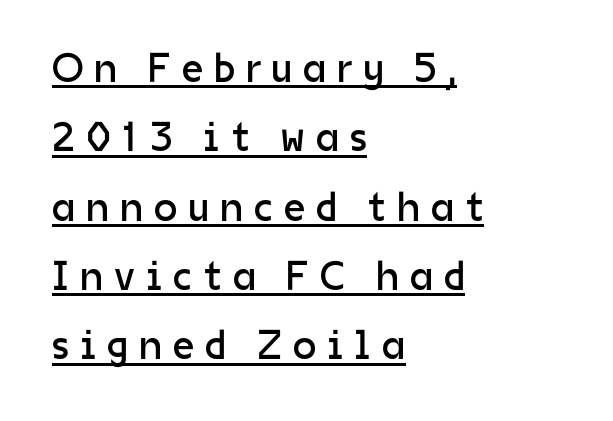
Successive baselines arrive at the customary interval. Horizontal alignment here is leftward, the default for most running prose. Regarding serifs, this sample does without them. Ordinary non-slanted type is in use. The face used here is rendered with a markedly widened letterfit. Think of a printed novel: that variable character pitch is what you see here.
